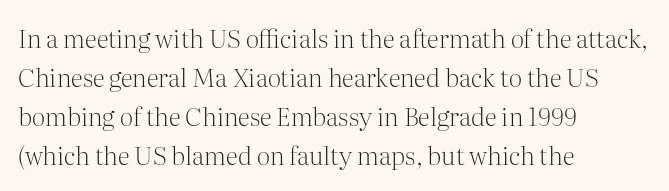
The space between consecutive lines is moderate. In terms of letterspacing, this is plain default setting. This rendering features lettering with no underline. Is the stroke heavy? The answer is a plain regular-or-lighter.
